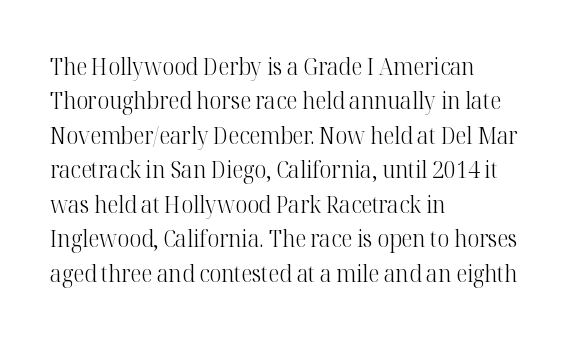
Q: Is the text bold? A: No.
Q: Is the text italic (slanted)? A: No, it is upright.
Q: Is the text underlined? A: No.
Q: How is the paragraph aligned? A: Left-aligned.
Q: Is the spacing between letters normal or unusually wide? A: Normal.
Q: Is the spacing between lines tight, normal or loose? A: Normal.
